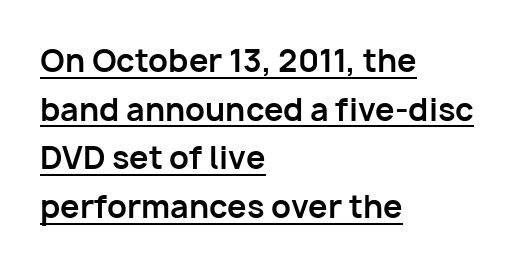
The image shows 31 px bold sans-serif type, upright; set left-aligned, normal line spacing (1.57x), normal letter spacing, underlined; low stroke contrast and a medium x-height.
